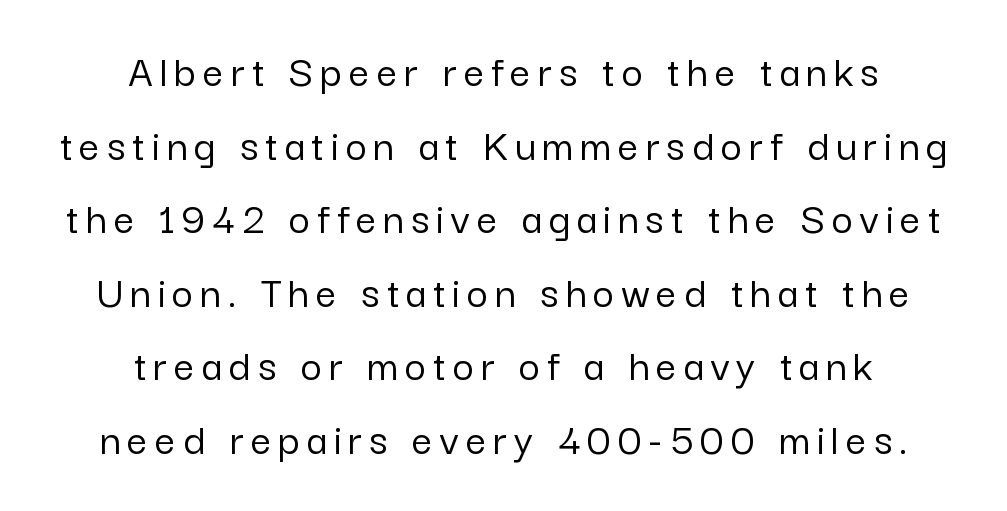
Q: Is the text italic (slanted)? A: No, it is upright.
Q: Is the typeface a serif or a sans-serif typeface? A: Sans-serif.
Q: Is the text underlined? A: No.
Q: How is the paragraph aligned? A: Centered.
Q: Is the spacing between lines tight, normal or loose? A: Normal.
Q: Width (condensed, normal, or wide)? A: Normal.
Q: Stroke contrast? A: Low.
Q: x-height? A: Medium.
Q: Monospaced? A: No.
